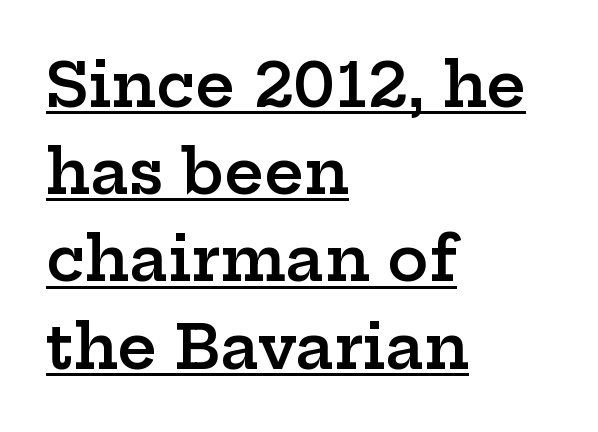
Q: Is the text bold? A: Semi-bold.
Q: Is the text italic (slanted)? A: No, it is upright.
Q: Is the typeface a serif or a sans-serif typeface? A: Serif.
Q: Is the text underlined? A: Yes.
Q: How is the paragraph aligned? A: Left-aligned.
Q: Is the spacing between letters normal or unusually wide? A: Normal.
Q: Is the spacing between lines tight, normal or loose? A: Normal.
Q: Width (condensed, normal, or wide)? A: Wide.
Q: Stroke contrast? A: Low.
Q: x-height? A: Medium.
Q: Monospaced? A: No.
